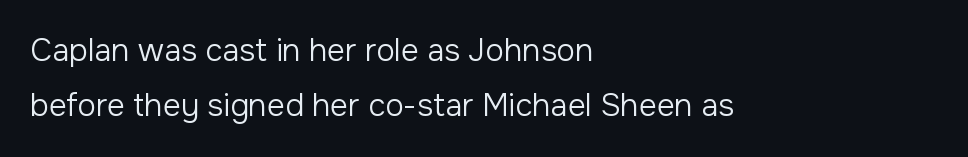
The weight would be labelled regular, book, light, or lighter still. Plain, unruled lines of type. The rag falls on the right side of this text block. Does the lettering tilt? It doesn't — this is upright. Observe the absence of serifs on each vertical stroke in this sample.
